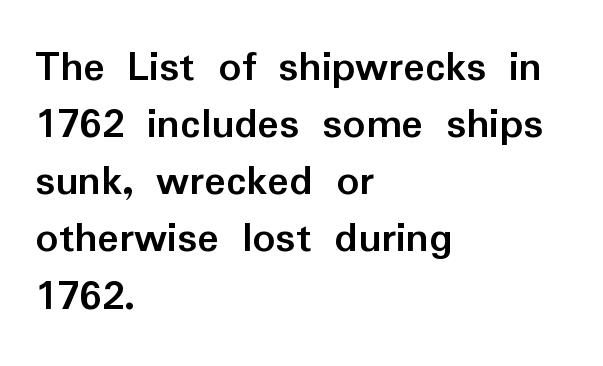
The image shows 45 px semibold sans-serif type, upright; set left-aligned, normal line spacing (1.27x), normal letter spacing, not underlined; low stroke contrast and a medium x-height.
